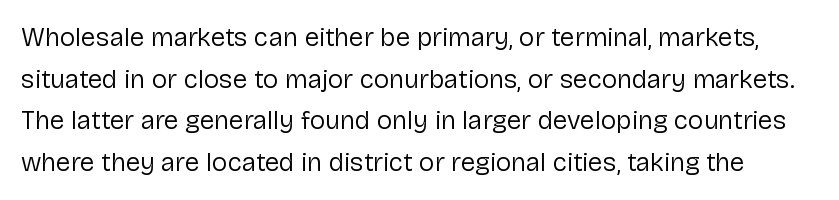
{"italic": "no", "bold": "no", "underline": "no", "line_spacing": "normal", "line_spacing_ratio": 1.6, "letter_spacing": "normal", "letter_spacing_em": 0.0, "glyph_px": 26}
